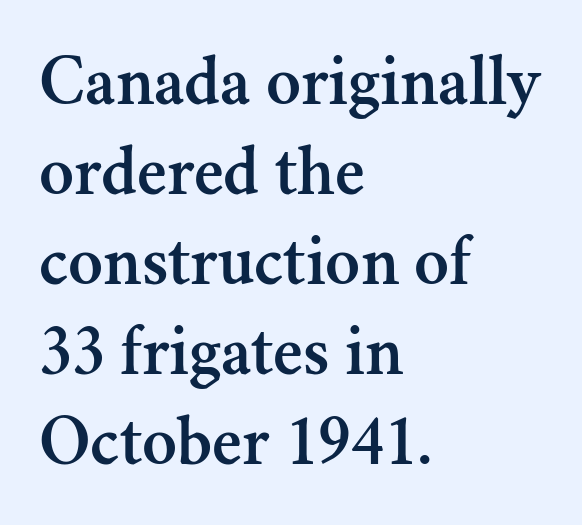
Q: Is the text italic (slanted)? A: No, it is upright.
Q: Is the typeface a serif or a sans-serif typeface? A: Serif.
Q: Is the text underlined? A: No.
Q: How is the paragraph aligned? A: Left-aligned.
Q: Is the spacing between letters normal or unusually wide? A: Normal.
Q: Is the spacing between lines tight, normal or loose? A: Normal.
Q: Width (condensed, normal, or wide)? A: Normal.
Q: Stroke contrast? A: Medium.
Q: x-height? A: Small.
Q: Monospaced? A: No.
